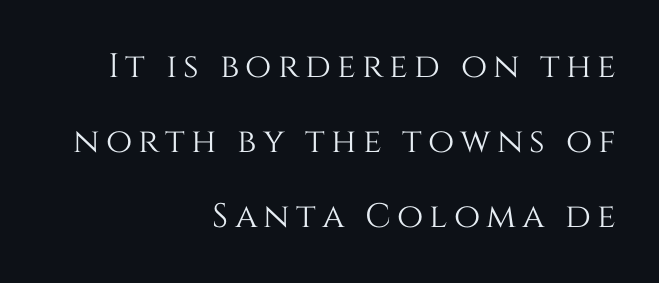
Q: Is the text italic (slanted)? A: No, it is upright.
Q: Is the text underlined? A: No.
Q: How is the paragraph aligned? A: Right-aligned.
Q: Is the spacing between lines tight, normal or loose? A: Loose.
Q: Width (condensed, normal, or wide)? A: Normal.
Q: Stroke contrast? A: Medium.
Q: x-height? A: Large.
Q: Monospaced? A: No.
